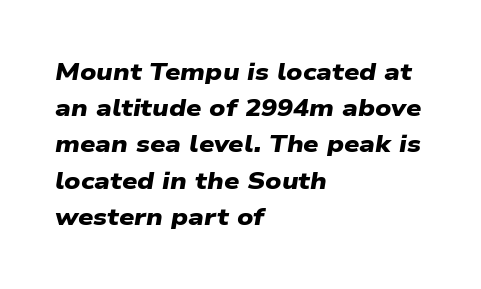
In terms of weight, the rendering is a true, heavy bold. Horizontal alignment here is leftward, the default for most running prose. Baseline-to-baseline distance is the conventional proportion of letter height. These lines keep a tight, regular rhythm from letter to letter. Quick note: underline off.
